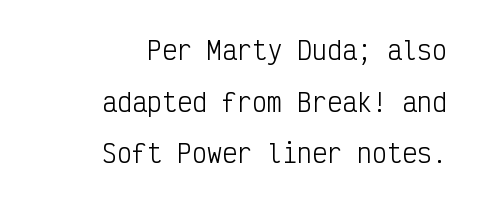
Q: Is the text bold? A: No.
Q: Is the text italic (slanted)? A: No, it is upright.
Q: Is the text underlined? A: No.
Q: How is the paragraph aligned? A: Right-aligned.
Q: Is the spacing between letters normal or unusually wide? A: Normal.
Q: Is the spacing between lines tight, normal or loose? A: Loose.
